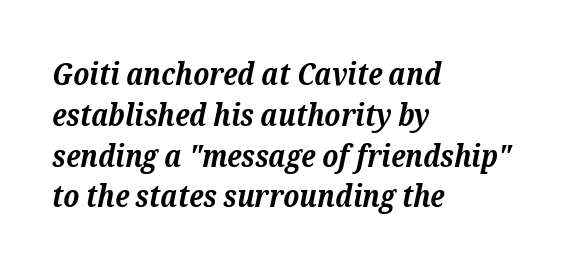
Q: Is the text bold? A: Yes.
Q: Is the text italic (slanted)? A: Yes, it leans right by about 12 degrees.
Q: Is the typeface a serif or a sans-serif typeface? A: Serif.
Q: Is the text underlined? A: No.
Q: How is the paragraph aligned? A: Left-aligned.
Q: Is the spacing between letters normal or unusually wide? A: Normal.
Q: Is the spacing between lines tight, normal or loose? A: Normal.
Q: Width (condensed, normal, or wide)? A: Normal.
Q: Stroke contrast? A: Medium.
Q: x-height? A: Medium.
Q: Monospaced? A: No.
